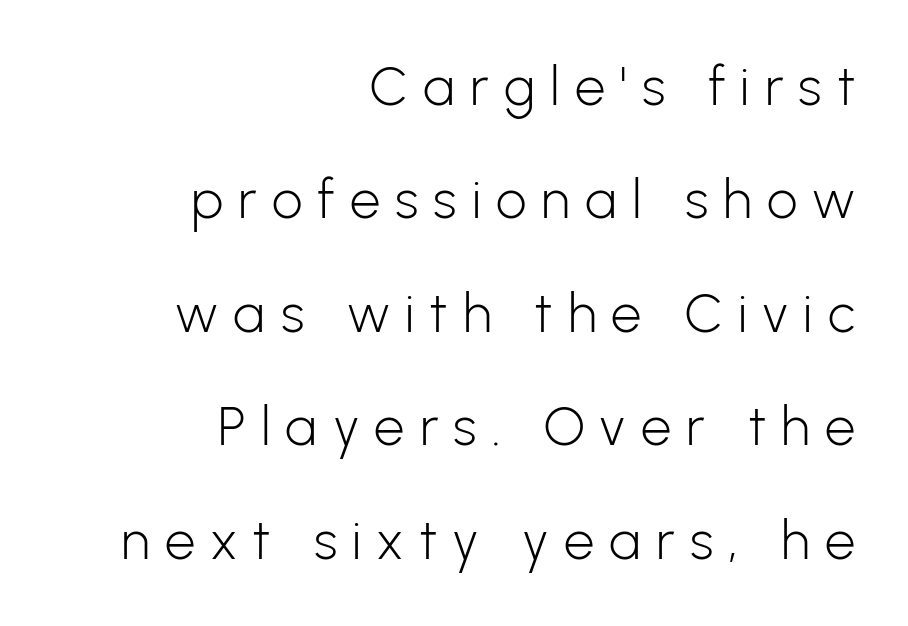
{"serif": "no", "italic": "no", "bold": "no", "weight": "light", "width": "normal", "stroke_contrast": "low", "x_height": "medium", "monospaced": "no", "underline": "no", "align": "right", "line_spacing": "loose", "line_spacing_ratio": 2.1, "letter_spacing": "wide", "letter_spacing_em": 0.28, "glyph_px": 54}
